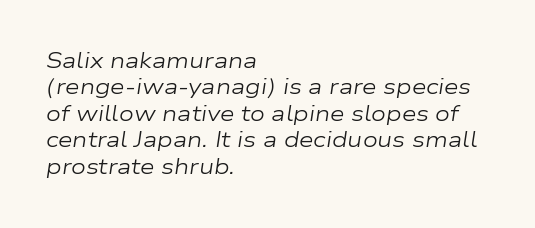
The image shows 21 px text type, italic (leaning right); set left-aligned, normal line spacing (1.26x), normal letter spacing, not underlined.
